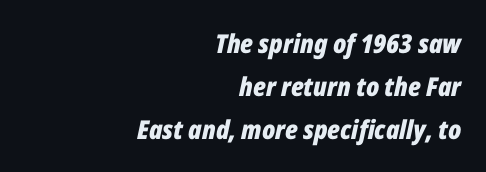
What's the leading like? Ordinary, nothing unusual. The rendering applies a slant to the glyphs. On the weight axis this lands at bold, roughly 700. Has an underline been added? It has not. The line texture is even and compact thanks to regular tracking. In CSS terms this would be text-align: right.
